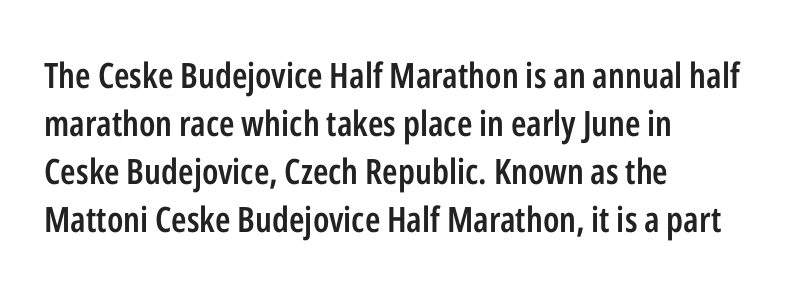
Q: Is the text bold? A: Semi-bold.
Q: Is the text italic (slanted)? A: No, it is upright.
Q: Is the typeface a serif or a sans-serif typeface? A: Sans-serif.
Q: Is the text underlined? A: No.
Q: How is the paragraph aligned? A: Left-aligned.
Q: Is the spacing between letters normal or unusually wide? A: Normal.
Q: Is the spacing between lines tight, normal or loose? A: Normal.
Q: Width (condensed, normal, or wide)? A: Condensed.
Q: Stroke contrast? A: Low.
Q: x-height? A: Medium.
Q: Monospaced? A: No.
